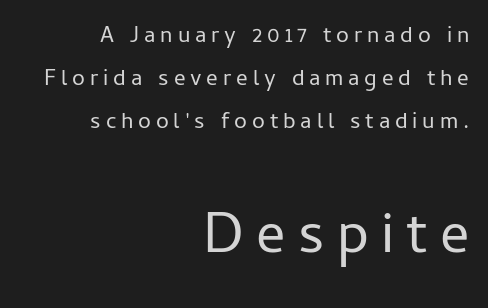
{"serif": "no", "italic": "no", "bold": "no", "weight": "regular", "width": "normal", "stroke_contrast": "low", "x_height": "medium", "monospaced": "no", "underline": "no", "align": "right", "line_spacing_ratio": 1.86, "letter_spacing": "wide", "letter_spacing_em": 0.21, "larger_block": "second", "size_ratio": 2.52, "glyph_px": 58}
